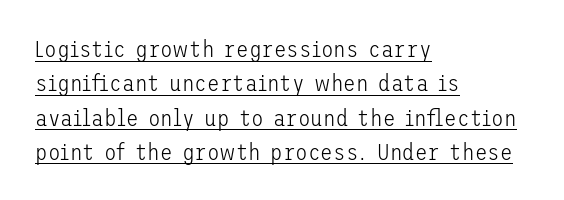
The image shows 23 px text type, upright; set left-aligned, normal line spacing (1.49x), normal letter spacing, underlined.
